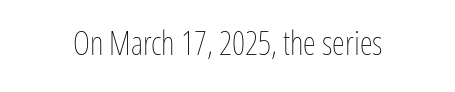
{"italic": "no", "bold": "no", "weight": "thin", "width": "condensed", "stroke_contrast": "low", "x_height": "medium", "monospaced": "no", "underline": "no", "letter_spacing": "normal", "letter_spacing_em": 0.0, "glyph_px": 33}
